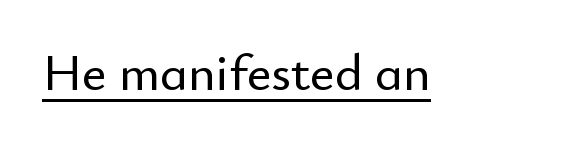
The image shows 52 px sans-serif type, upright; set normal letter spacing, underlined; low stroke contrast and a small x-height.
